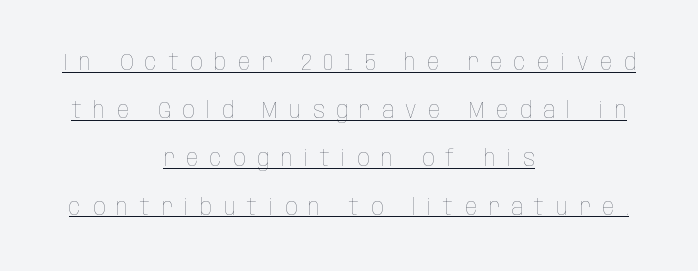
There is plenty of visible air inserted between adjacent glyphs. Descenders here cross a horizontal rule under the line. Notice how the passage keeps no hard edge, just a central spine. A great deal of white space separates one row of letters from the next. Each stroke keeps to a modest, everyday thickness or less. The type sits square on the baseline with zero lean.
